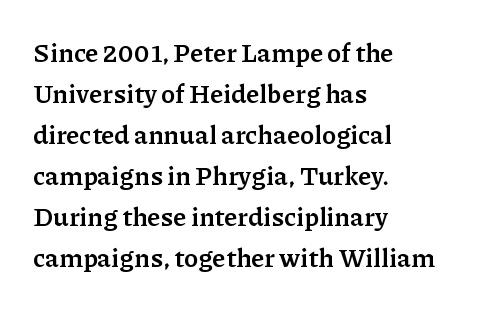
{"italic": "no", "bold": "yes", "underline": "no", "align": "left", "line_spacing": "normal", "line_spacing_ratio": 1.58, "letter_spacing": "normal", "letter_spacing_em": 0.0, "glyph_px": 26}
